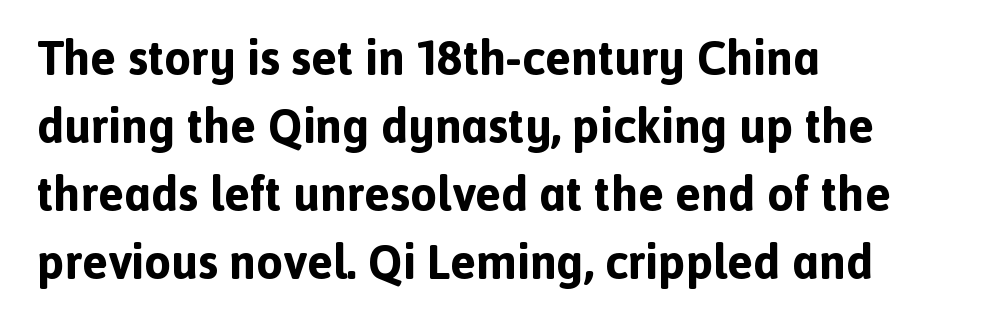
Think of a printed novel: that variable character pitch is what you see here. Normally led — the rows are evenly, conventionally spaced. What weight is shown? A full bold with thick strokes. Beneath every word, the page is bare. When letters stand straight like this, we call the style roman or upright.
